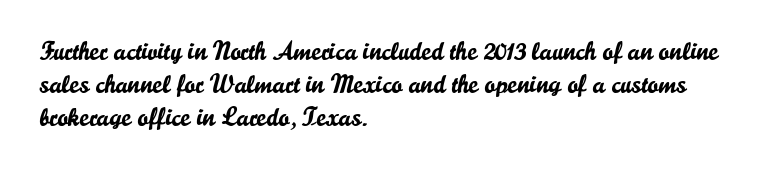
{"underline": "no", "align": "left", "line_spacing": "normal", "line_spacing_ratio": 1.26, "letter_spacing": "normal", "letter_spacing_em": 0.0, "glyph_px": 26}
